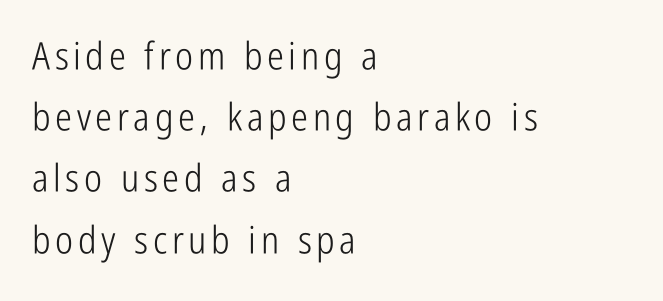
Q: Is the text bold? A: No.
Q: Is the text italic (slanted)? A: No, it is upright.
Q: Is the typeface a serif or a sans-serif typeface? A: Sans-serif.
Q: Is the text underlined? A: No.
Q: How is the paragraph aligned? A: Left-aligned.
Q: Is the spacing between lines tight, normal or loose? A: Normal.
Q: Width (condensed, normal, or wide)? A: Condensed.
Q: Stroke contrast? A: Low.
Q: x-height? A: Medium.
Q: Monospaced? A: No.
